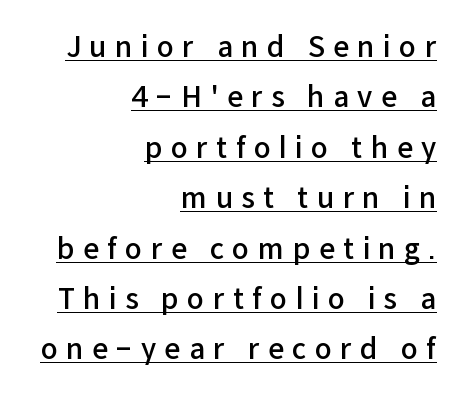
Caption: lettering with a line underneath. No italicization has been applied; the sample stays upright. Character widths vary here, with narrow letters taking less room than wide ones. Stems and bowls a touch heavier than normal — semibold.
